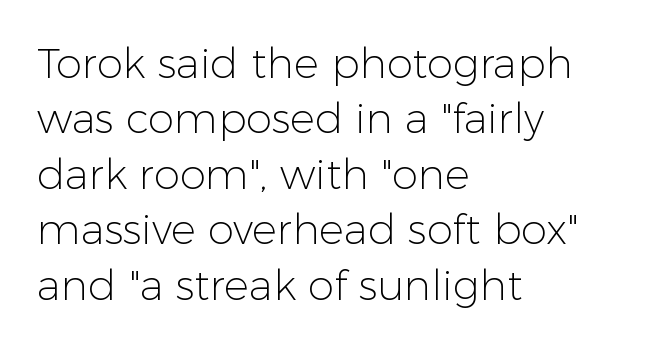
{"serif": "no", "italic": "no", "bold": "no", "weight": "light", "width": "normal", "stroke_contrast": "low", "x_height": "medium", "monospaced": "no", "underline": "no", "align": "left", "line_spacing": "normal", "line_spacing_ratio": 1.32, "letter_spacing": "normal", "letter_spacing_em": 0.0, "glyph_px": 42}
